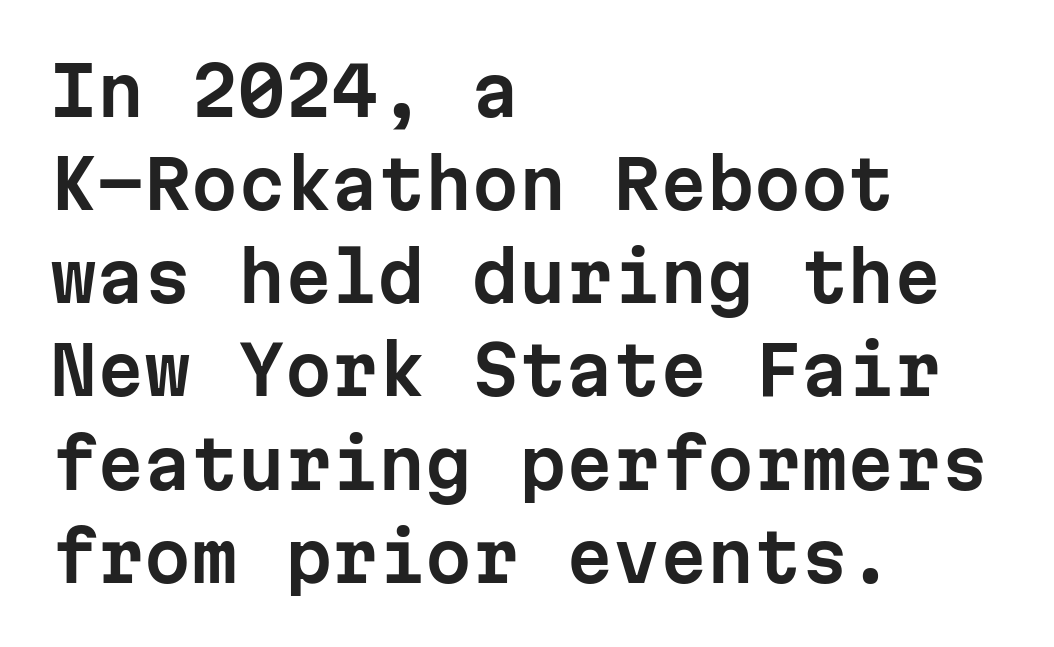
Q: Is the text italic (slanted)? A: No, it is upright.
Q: Is the typeface a serif or a sans-serif typeface? A: Sans-serif.
Q: Is the text underlined? A: No.
Q: How is the paragraph aligned? A: Left-aligned.
Q: Is the spacing between letters normal or unusually wide? A: Normal.
Q: Is the spacing between lines tight, normal or loose? A: Normal.
Q: Width (condensed, normal, or wide)? A: Normal.
Q: Stroke contrast? A: Low.
Q: x-height? A: Medium.
Q: Monospaced? A: Yes.
